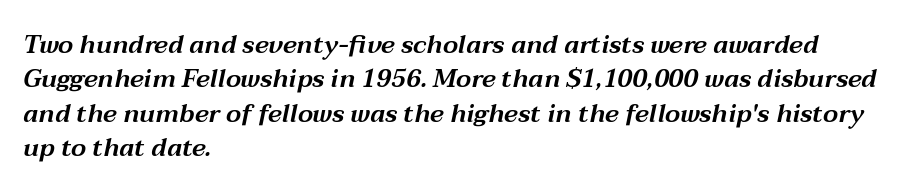
The image shows 25 px text type, italic (leaning right); set left-aligned, normal line spacing (1.38x), normal letter spacing, not underlined.
